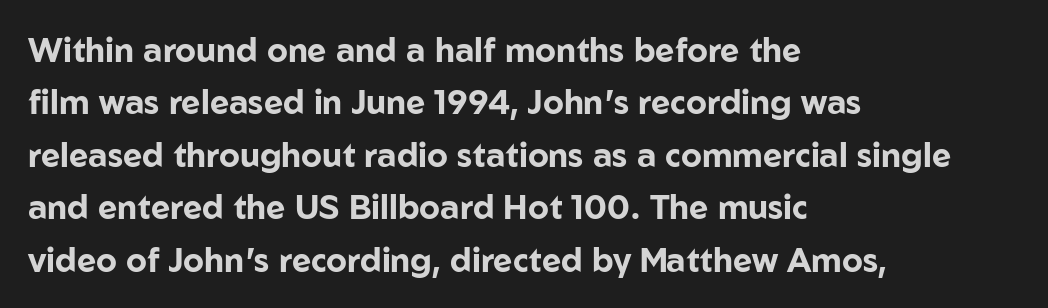
Q: Is the text bold? A: Yes.
Q: Is the text italic (slanted)? A: No, it is upright.
Q: Is the typeface a serif or a sans-serif typeface? A: Sans-serif.
Q: Is the text underlined? A: No.
Q: How is the paragraph aligned? A: Left-aligned.
Q: Is the spacing between letters normal or unusually wide? A: Normal.
Q: Is the spacing between lines tight, normal or loose? A: Normal.
Q: Width (condensed, normal, or wide)? A: Normal.
Q: Stroke contrast? A: Low.
Q: x-height? A: Medium.
Q: Monospaced? A: No.
